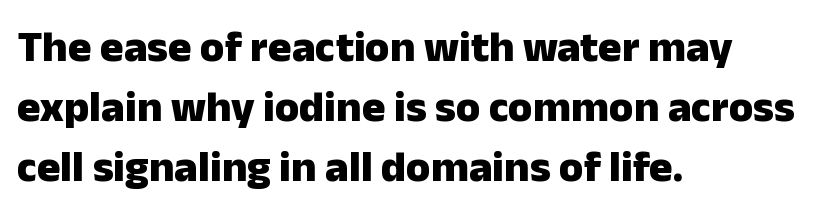
The image shows 44 px heavy sans-serif type, upright; set left-aligned, normal line spacing (1.36x), normal letter spacing, not underlined; low stroke contrast and a medium x-height.
